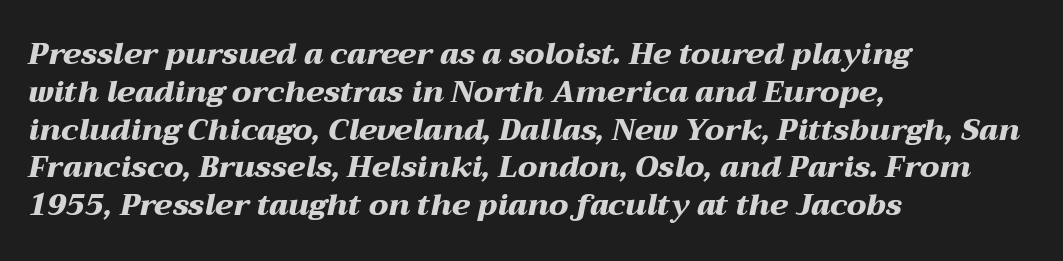
Q: Is the text bold? A: Yes.
Q: Is the text italic (slanted)? A: Yes, it leans right by about 12 degrees.
Q: Is the text underlined? A: No.
Q: How is the paragraph aligned? A: Left-aligned.
Q: Is the spacing between letters normal or unusually wide? A: Normal.
Q: Is the spacing between lines tight, normal or loose? A: Normal.
Q: Width (condensed, normal, or wide)? A: Wide.
Q: Stroke contrast? A: Medium.
Q: x-height? A: Medium.
Q: Monospaced? A: No.
